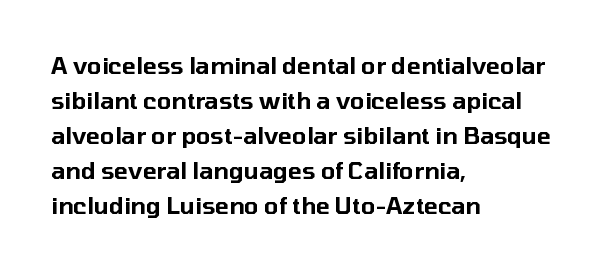
Left-aligned paragraph, ragged on the right. This sample uses an upright cut, with every glyph sitting square on the baseline. Only glyphs here, with clear space below each row. In terms of letterspacing, this is plain default setting. The line-height multiplier appears to be the usual default.
